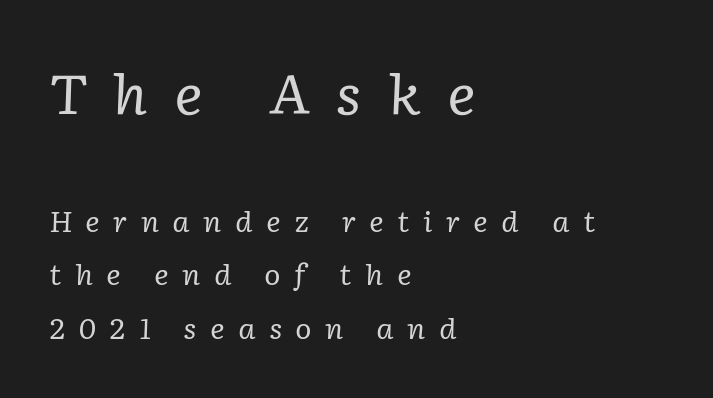
{"serif": "yes", "italic": "yes", "lean": "right", "slant_degrees": 2, "bold": "no", "weight": "regular", "width": "normal", "stroke_contrast": "low", "x_height": "medium", "monospaced": "no", "underline": "no", "align": "left", "line_spacing": "loose", "line_spacing_ratio": 1.92, "letter_spacing": "wide", "letter_spacing_em": 0.47, "larger_block": "first", "size_ratio": 1.96, "glyph_px": 55}
